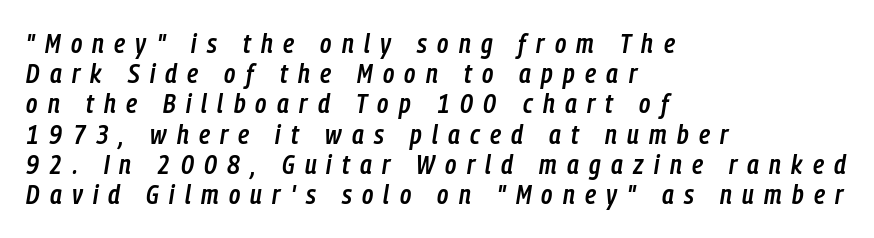
{"italic": "yes", "lean": "right", "slant_degrees": 9, "bold": "semi", "underline": "no", "align": "left", "line_spacing": "tight", "line_spacing_ratio": 1.12, "letter_spacing": "wide", "letter_spacing_em": 0.38, "glyph_px": 27}
